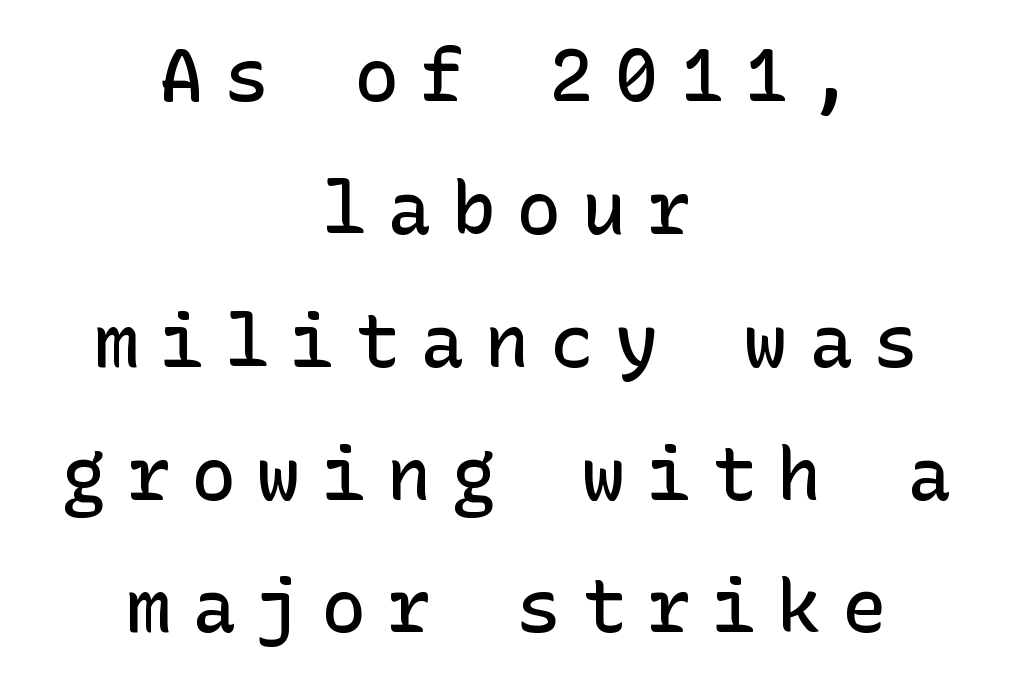
Q: Is the text bold? A: Semi-bold.
Q: Is the text italic (slanted)? A: No, it is upright.
Q: Is the typeface a serif or a sans-serif typeface? A: Sans-serif.
Q: Is the text underlined? A: No.
Q: How is the paragraph aligned? A: Centered.
Q: Is the spacing between letters normal or unusually wide? A: Unusually wide.
Q: Width (condensed, normal, or wide)? A: Normal.
Q: Stroke contrast? A: Low.
Q: x-height? A: Medium.
